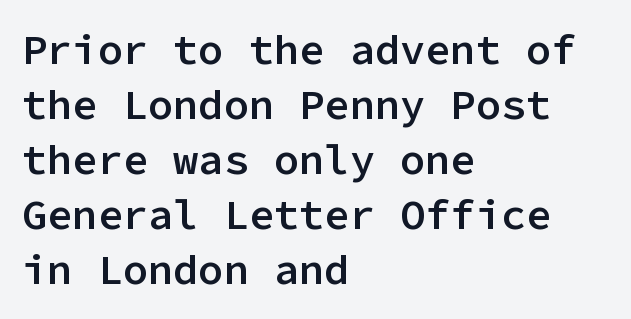
Q: Is the text bold? A: Semi-bold.
Q: Is the text italic (slanted)? A: No, it is upright.
Q: Is the typeface a serif or a sans-serif typeface? A: Sans-serif.
Q: Is the text underlined? A: No.
Q: How is the paragraph aligned? A: Left-aligned.
Q: Is the spacing between letters normal or unusually wide? A: Normal.
Q: Is the spacing between lines tight, normal or loose? A: Normal.
Q: Width (condensed, normal, or wide)? A: Normal.
Q: Stroke contrast? A: Low.
Q: x-height? A: Medium.
Q: Monospaced? A: Yes.
